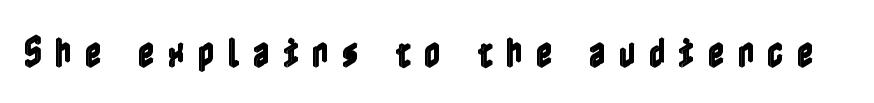
The type sits square on the baseline with zero lean. Anything drawn beneath the words? Only blank space. You could only call the tracking loose — the letters float apart.
